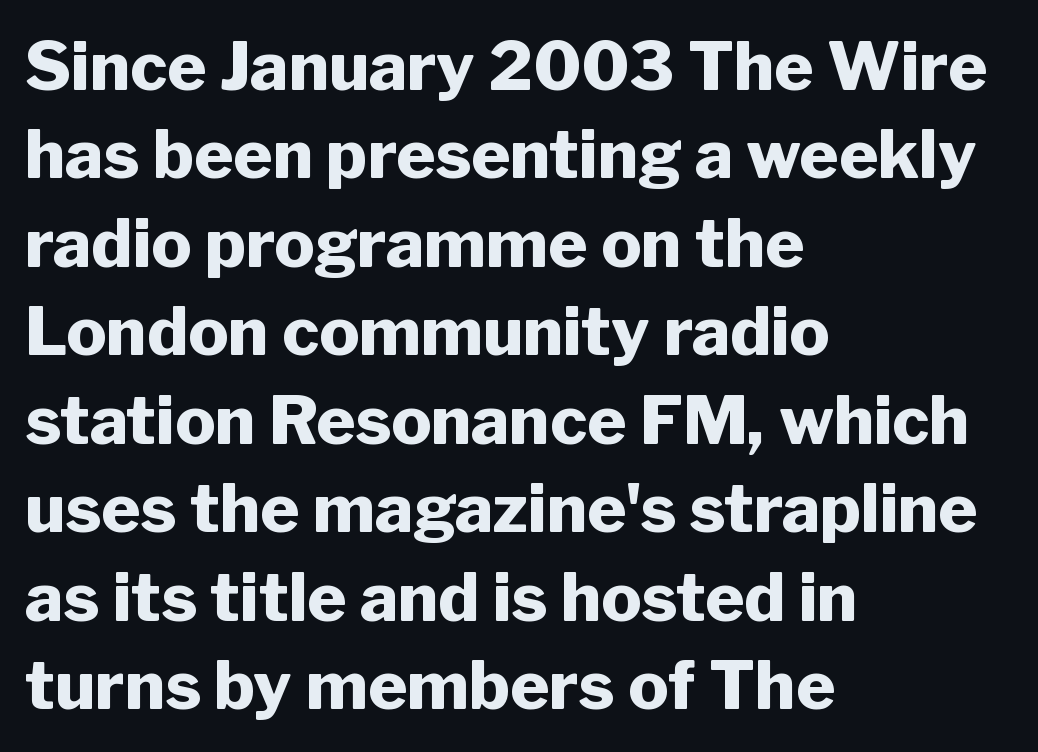
The image shows 67 px heavy sans-serif type, upright; set left-aligned, normal line spacing (1.32x), normal letter spacing, not underlined; low stroke contrast and a medium x-height.
